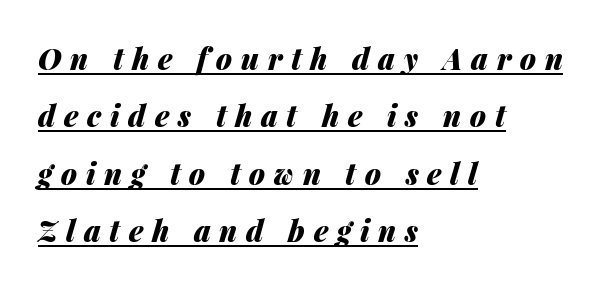
Caption: bold face, heavy strokes. Compared with undecorated copy, this sample adds a rule below the words. Does the lettering tilt? It does — this is italic. The passage shown has open, widely tracked lettering throughout. The typesetter chose a ragged-right arrangement here. The rendering uses natural spacing where letterforms have individual widths.
